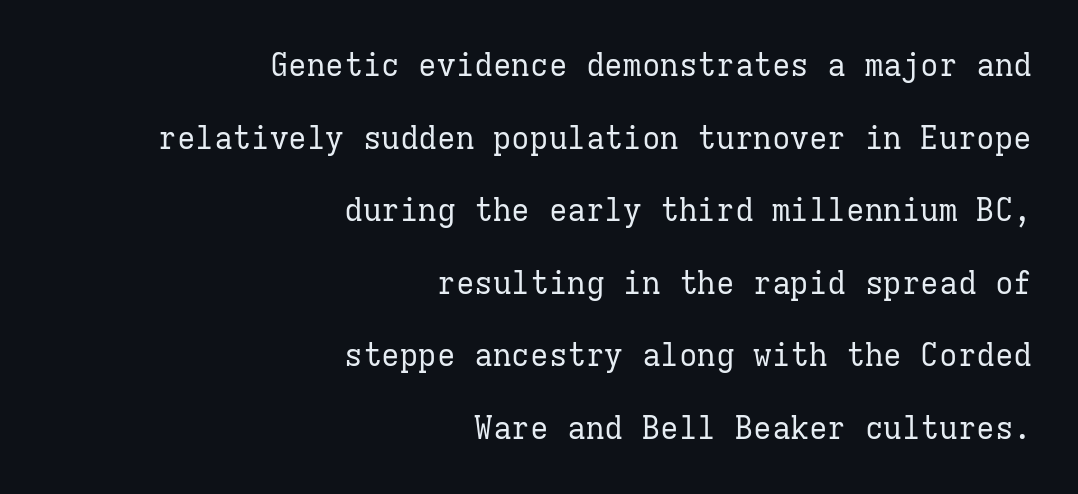
The image shows 31 px regular-weight serif type, upright, monospaced; set right-aligned, loose line spacing (2.34x), normal letter spacing, not underlined; low stroke contrast and a medium x-height.
